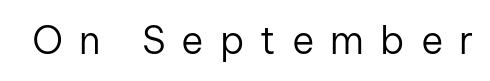
Q: Is the text bold? A: No.
Q: Is the text italic (slanted)? A: No, it is upright.
Q: Is the typeface a serif or a sans-serif typeface? A: Sans-serif.
Q: Is the text underlined? A: No.
Q: Is the spacing between letters normal or unusually wide? A: Unusually wide.
Q: Width (condensed, normal, or wide)? A: Normal.
Q: Stroke contrast? A: Low.
Q: x-height? A: Medium.
Q: Monospaced? A: No.
